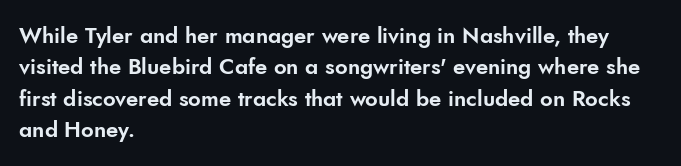
Quick note: underline off. Interline gaps are of average width in this sample. Notice how the stems are strictly vertical — no italics here. How are the letters spaced? Ordinarily, with no added tracking. The lines are quadded left.
